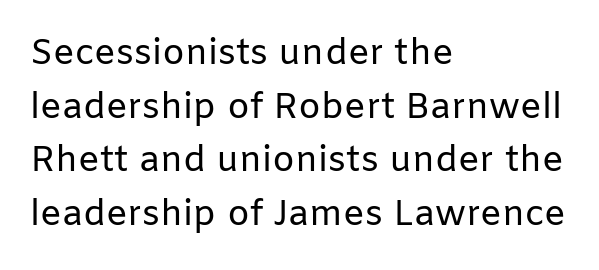
The image shows 36 px regular-weight sans-serif type, upright; set left-aligned, normal line spacing (1.49x), normal letter spacing, not underlined; low stroke contrast and a medium x-height.
